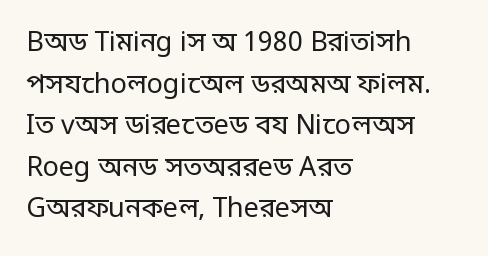
The image shows 27 px text type, upright; set left-aligned, normal line spacing (1.54x), normal letter spacing, not underlined.
